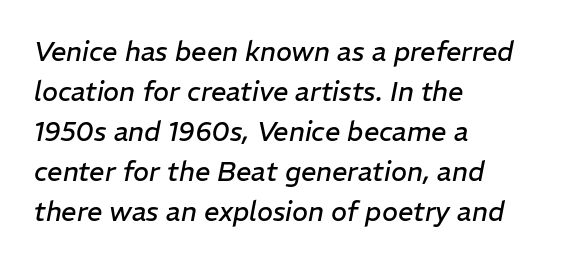
Notice how the stems are inclined rather than vertical — that's the hallmark of italics. Has an underline been added? It has not. No extra tracking has been applied to these lines. How would I describe the line gaps? Plain and ordinary.
